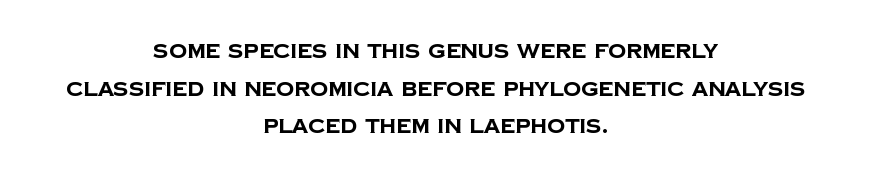
Q: Is the text bold? A: Yes.
Q: Is the text underlined? A: No.
Q: How is the paragraph aligned? A: Centered.
Q: Is the spacing between letters normal or unusually wide? A: Normal.
